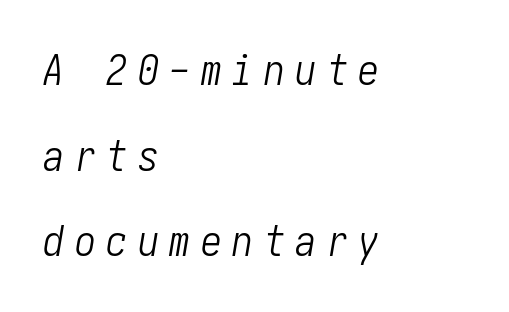
Layout note: lines flush left. The strokes carry an ordinary text weight at most. These lines stand farther apart than default settings would place them. A bare baseline throughout the passage.
